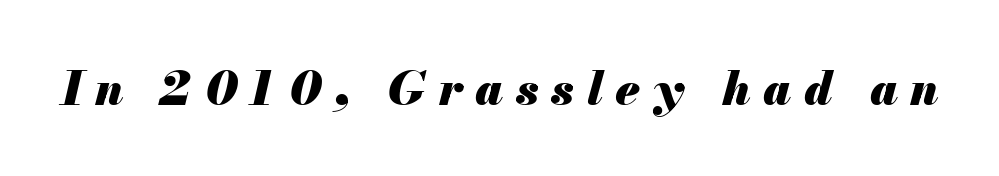
Q: Is the text bold? A: Yes.
Q: Is the text italic (slanted)? A: Yes, it leans right by about 13 degrees.
Q: Is the text underlined? A: No.
Q: Is the spacing between letters normal or unusually wide? A: Unusually wide.
Q: Width (condensed, normal, or wide)? A: Normal.
Q: Stroke contrast? A: Medium.
Q: x-height? A: Small.
Q: Monospaced? A: No.
